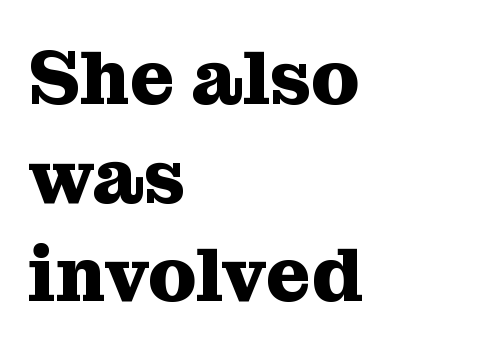
Q: Is the text bold? A: Yes.
Q: Is the text italic (slanted)? A: No, it is upright.
Q: Is the typeface a serif or a sans-serif typeface? A: Serif.
Q: Is the text underlined? A: No.
Q: How is the paragraph aligned? A: Left-aligned.
Q: Is the spacing between letters normal or unusually wide? A: Normal.
Q: Is the spacing between lines tight, normal or loose? A: Normal.
Q: Width (condensed, normal, or wide)? A: Normal.
Q: Stroke contrast? A: Medium.
Q: x-height? A: Medium.
Q: Monospaced? A: No.
